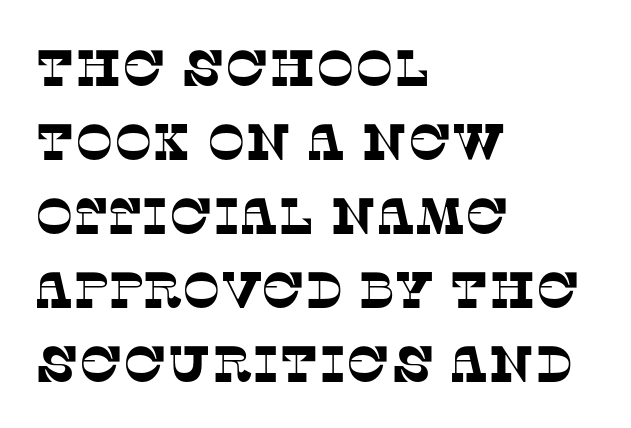
Inter-character spacing is left at the font's built-in metrics. Do the characters align in a grid? No, the font is proportional. If you drew a ruler down the left edge, every line would touch it. Examine the stroke ends and you'll spot serifs.
